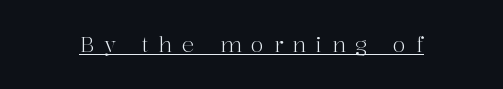
Q: Is the text bold? A: No.
Q: Is the text italic (slanted)? A: No, it is upright.
Q: Is the text underlined? A: Yes.
Q: Is the spacing between letters normal or unusually wide? A: Unusually wide.
